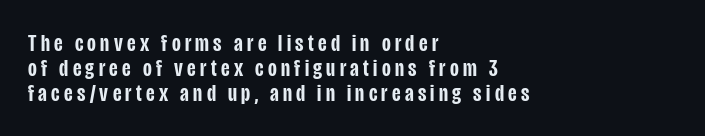
Baseline-to-baseline distance is barely more than the letter height. The lines are quadded left. This is the in-between weight designers call semibold or demi. The specimen omits any rule beneath the text block's lines.
